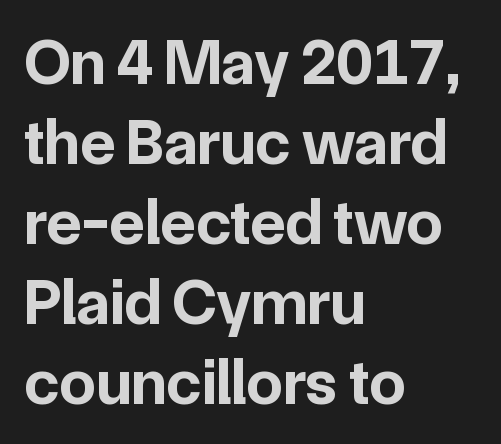
The image shows 65 px bold sans-serif type, upright; set left-aligned, line spacing 1.23x, normal letter spacing, not underlined; low stroke contrast and a medium x-height.
